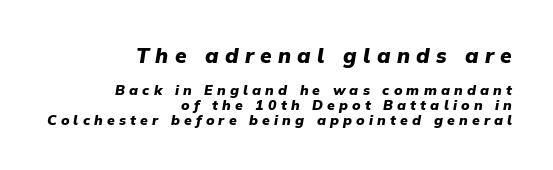
Note: larger setting up top, smaller setting below. Looking at the ascenders, they clearly lean. Descender tails drop into unmarked territory. These lines are set flush right with a ragged left edge. Is the letter spacing exaggerated? Yes — the characters are pushed far apart.
